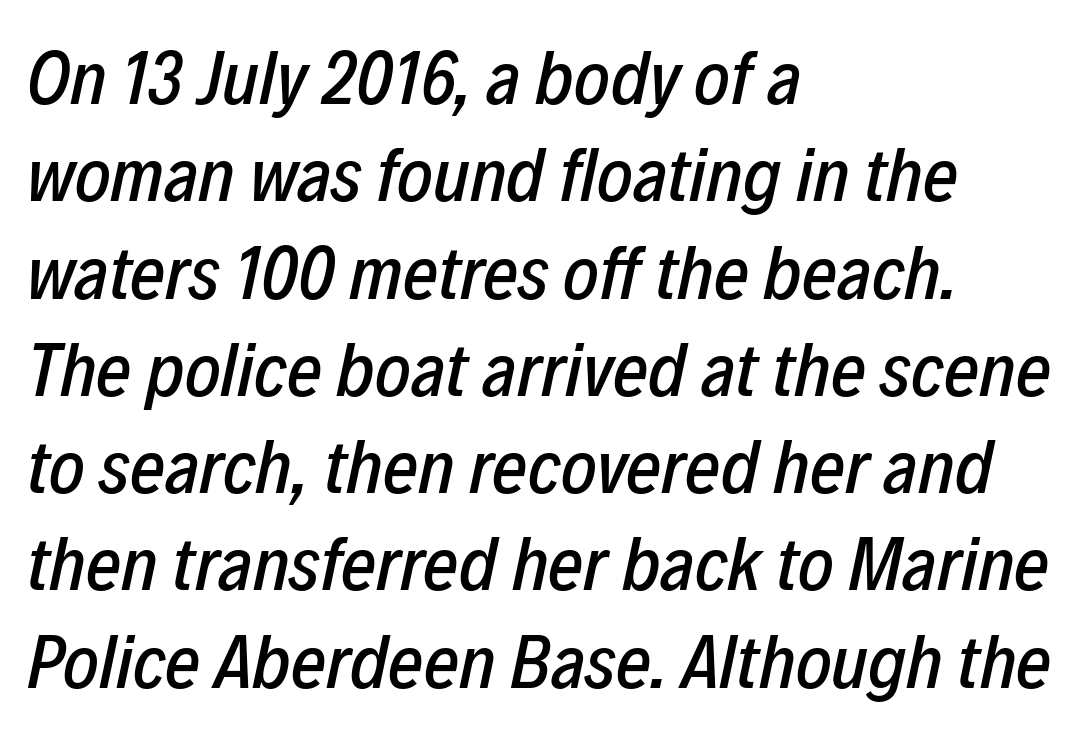
Q: Is the text italic (slanted)? A: Yes, it leans right by about 12 degrees.
Q: Is the text underlined? A: No.
Q: How is the paragraph aligned? A: Left-aligned.
Q: Is the spacing between letters normal or unusually wide? A: Normal.
Q: Is the spacing between lines tight, normal or loose? A: Normal.
Q: Width (condensed, normal, or wide)? A: Condensed.
Q: Stroke contrast? A: Low.
Q: x-height? A: Medium.
Q: Monospaced? A: No.
